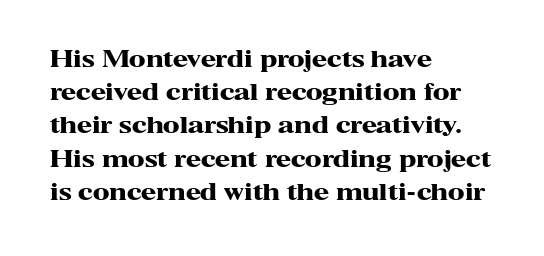
The image shows 22 px bold type, upright; set left-aligned, normal line spacing (1.51x), normal letter spacing, not underlined.
